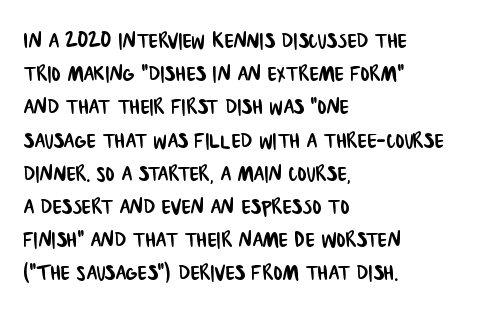
Q: Is the text underlined? A: No.
Q: How is the paragraph aligned? A: Left-aligned.
Q: Is the spacing between letters normal or unusually wide? A: Normal.
